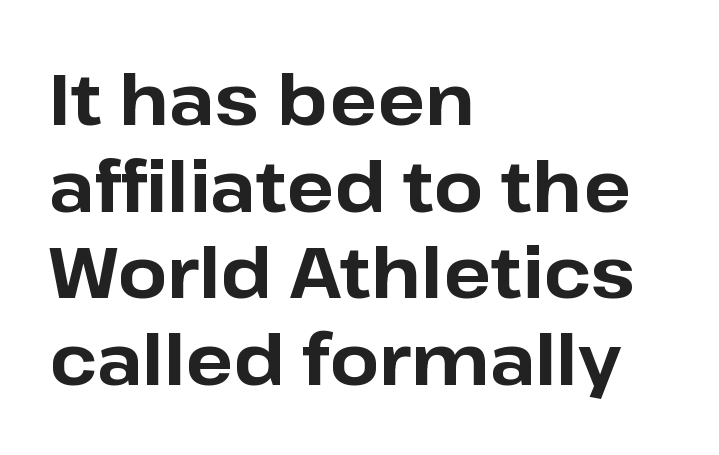
The tracking reads as untouched default to a designer's eye. Summary of weight: heavy, a full bold. Serifs: no, the terminals of the letterforms are clean. No word sits above an underline.
